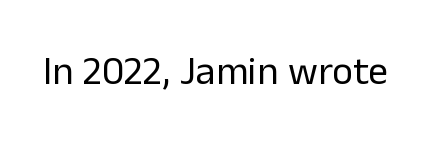
Q: Is the text bold? A: No.
Q: Is the text italic (slanted)? A: No, it is upright.
Q: Is the typeface a serif or a sans-serif typeface? A: Sans-serif.
Q: Is the text underlined? A: No.
Q: Is the spacing between letters normal or unusually wide? A: Normal.
Q: Width (condensed, normal, or wide)? A: Normal.
Q: Stroke contrast? A: Low.
Q: x-height? A: Medium.
Q: Monospaced? A: No.
